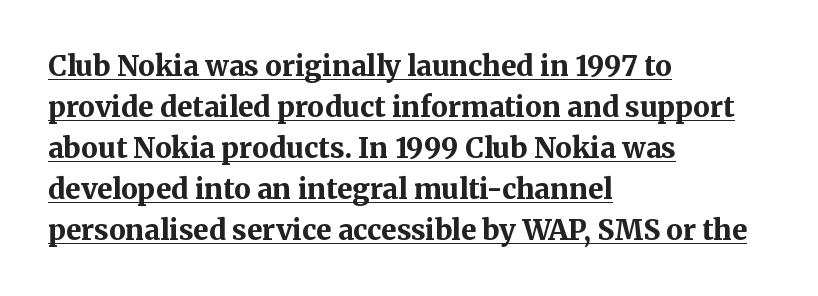
This is serif lettering, the kind often seen in printed books. The letters sit at their default tracking, neither squeezed nor spread. Each line of the rendering has a horizontal stroke beneath the glyphs. Looks like regular typesetting: each glyph gets only the width it needs.
